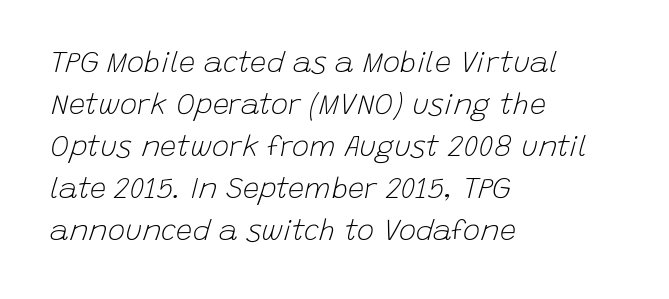
Q: Is the text bold? A: No.
Q: Is the text italic (slanted)? A: Yes, it leans right by about 15 degrees.
Q: Is the text underlined? A: No.
Q: How is the paragraph aligned? A: Left-aligned.
Q: Is the spacing between letters normal or unusually wide? A: Normal.
Q: Is the spacing between lines tight, normal or loose? A: Normal.
Q: Width (condensed, normal, or wide)? A: Normal.
Q: Stroke contrast? A: Low.
Q: x-height? A: Large.
Q: Monospaced? A: No.
